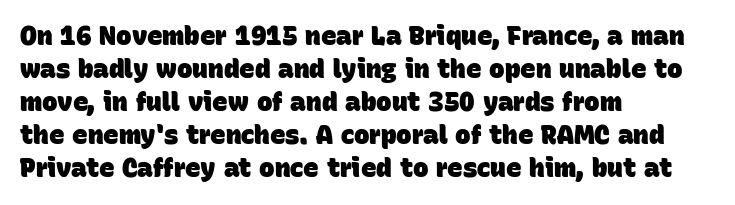
The image shows 26 px bold type; set left-aligned, normal line spacing (1.27x), normal letter spacing, not underlined.
